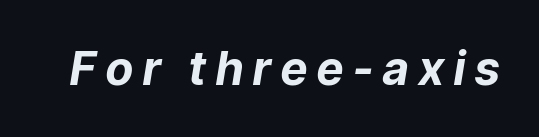
The image shows 46 px bold type, italic (leaning right); set unusually wide letter spacing (+0.22 em), not underlined; low stroke contrast and a medium x-height.
